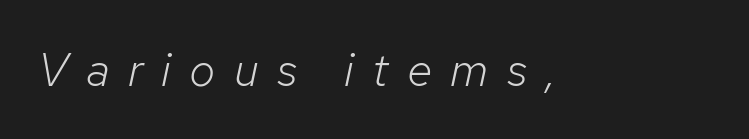
Q: Is the text bold? A: No.
Q: Is the text italic (slanted)? A: Yes, it leans right by about 12 degrees.
Q: Is the text underlined? A: No.
Q: Is the spacing between letters normal or unusually wide? A: Unusually wide.
Q: Width (condensed, normal, or wide)? A: Normal.
Q: Stroke contrast? A: Low.
Q: x-height? A: Medium.
Q: Monospaced? A: No.
